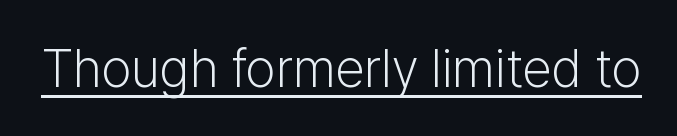
Q: Is the text bold? A: No.
Q: Is the text italic (slanted)? A: No, it is upright.
Q: Is the typeface a serif or a sans-serif typeface? A: Sans-serif.
Q: Is the text underlined? A: Yes.
Q: Is the spacing between letters normal or unusually wide? A: Normal.
Q: Width (condensed, normal, or wide)? A: Normal.
Q: Stroke contrast? A: Low.
Q: x-height? A: Medium.
Q: Monospaced? A: No.
